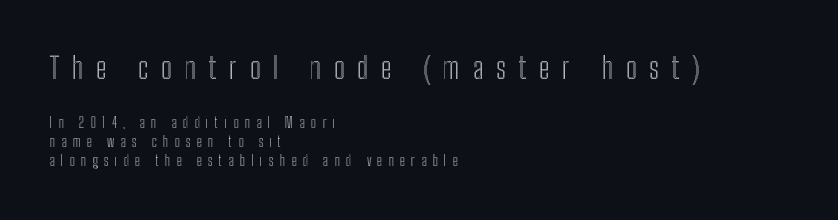
The image shows 29 px condensed type, upright; set left-aligned, normal line spacing (1.39x), unusually wide letter spacing (+0.44 em), not underlined; the first (top) block is 2.07x larger; a medium x-height.
